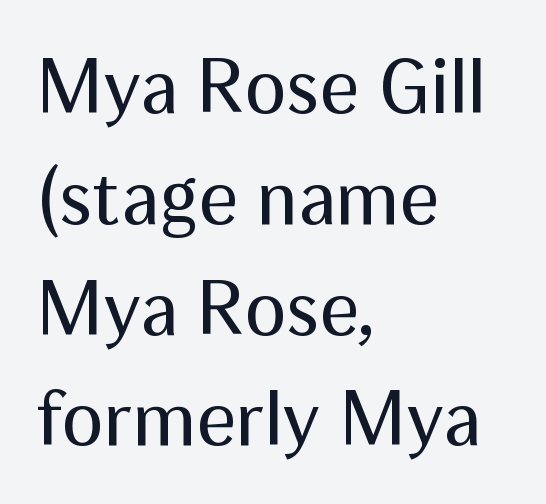
Do the characters align in a grid? No, the font is proportional. Does the copy run flush right? No — it runs flush left. The face looks like a standard text weight, possibly lighter. Words appear dense and cohesive because spacing is normal. The letters stand straight up with perfectly vertical stems. The designer went with a sans here, leaving each stem footless.
